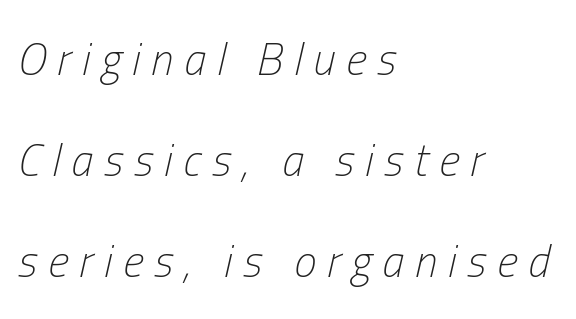
The image shows 45 px light, condensed type, italic (leaning right); set left-aligned, loose line spacing (2.24x), unusually wide letter spacing (+0.24 em), not underlined; low stroke contrast and a medium x-height.
